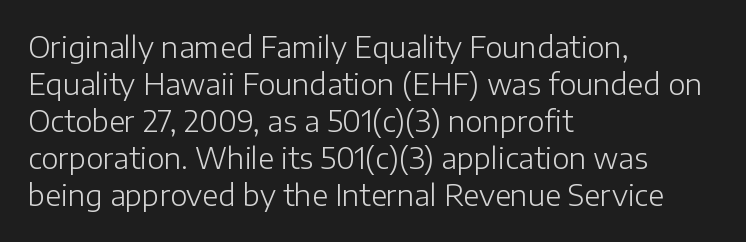
Q: Is the text bold? A: No.
Q: Is the text italic (slanted)? A: No, it is upright.
Q: Is the typeface a serif or a sans-serif typeface? A: Sans-serif.
Q: Is the text underlined? A: No.
Q: How is the paragraph aligned? A: Left-aligned.
Q: Is the spacing between letters normal or unusually wide? A: Normal.
Q: Is the spacing between lines tight, normal or loose? A: Normal.
Q: Width (condensed, normal, or wide)? A: Normal.
Q: Stroke contrast? A: Low.
Q: x-height? A: Medium.
Q: Monospaced? A: No.
